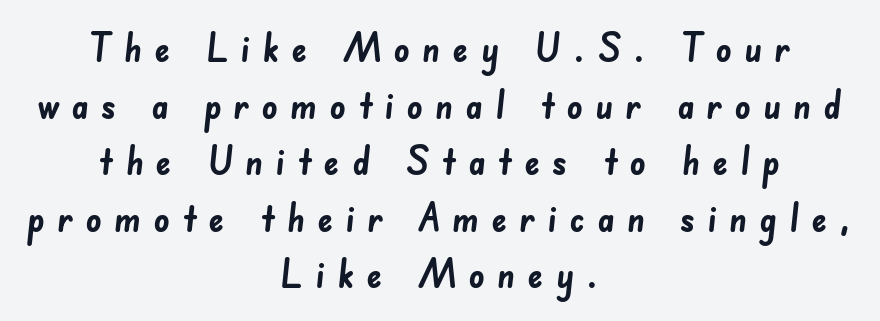
A full-strength bold gives these letters their thick strokes. The rendering uses a moderate line-height, typical for paragraphs. Typeset on center — no edge is straight. The tracking jumps out immediately: characters are airy and widely separated. Underline: absent. Are there feet on the stems? There aren't — it's a sans.
